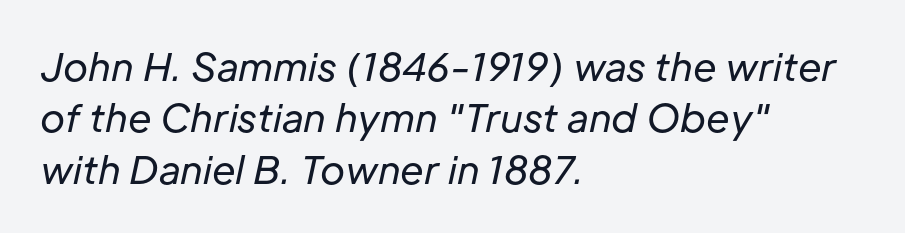
The axis of the letterforms is tilted away from vertical. Default kerning and tracking; the words read as compact shapes. Horizontal alignment here is leftward, the default for most running prose. The passage shown is not bold in any degree. Beneath every word, the page is bare. This sample has the flowing, uneven cadence of proportional lettering.
